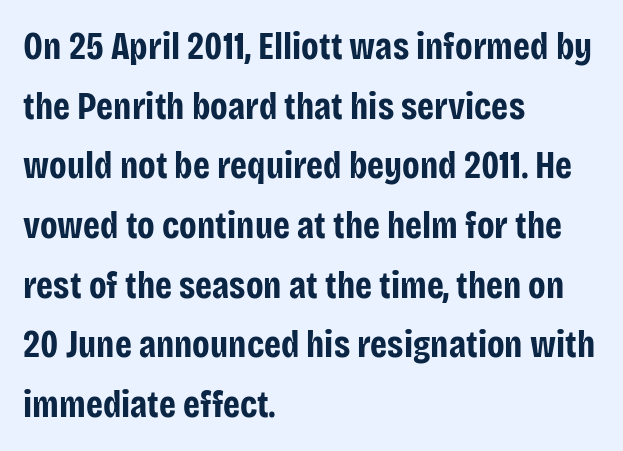
The image shows 38 px bold, condensed sans-serif type, upright; set left-aligned, normal line spacing (1.57x), normal letter spacing, not underlined; low stroke contrast and a large x-height.
